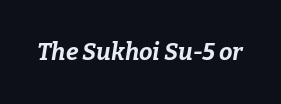
{"italic": "yes", "lean": "right", "slant_degrees": 9, "bold": "yes", "underline": "no", "letter_spacing": "normal", "letter_spacing_em": 0.0, "glyph_px": 24}
